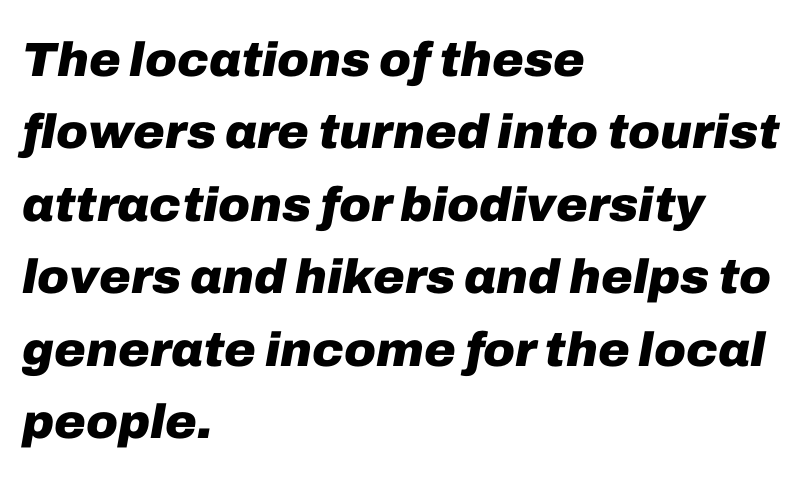
These lines are set flush left with a ragged right edge. If you drew a line through each stem, it would be angled. The face used here has the dense, thick strokes of a bold. In terms of letterspacing, this is plain default setting. Character widths vary here, with narrow letters taking less room than wide ones. What's the leading like? Ordinary, nothing unusual.
